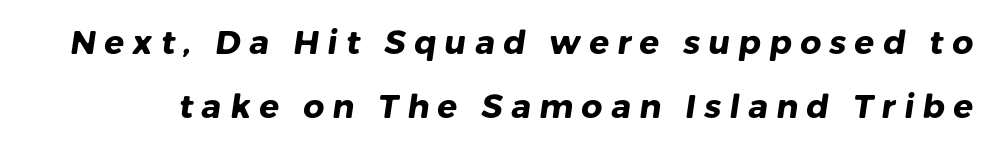
{"serif": "no", "bold": "yes", "weight": "heavy", "width": "normal", "stroke_contrast": "low", "x_height": "medium", "monospaced": "no", "underline": "no", "line_spacing": "loose", "line_spacing_ratio": 1.95, "letter_spacing": "wide", "letter_spacing_em": 0.25, "glyph_px": 33}
